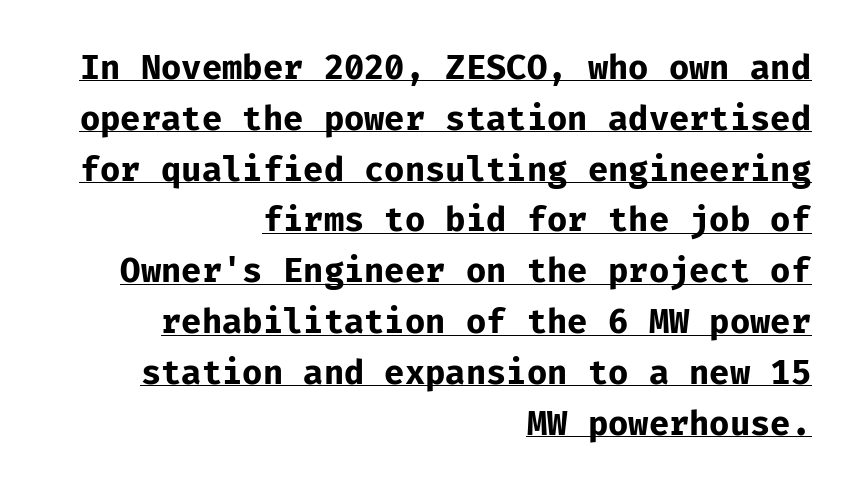
The face used here has the dense, thick strokes of a bold. This rendering features underlined lettering. Characters remain perfectly vertical along every line. The typesetter chose a ragged-left arrangement here. These lines sit exactly where default settings would place them.
